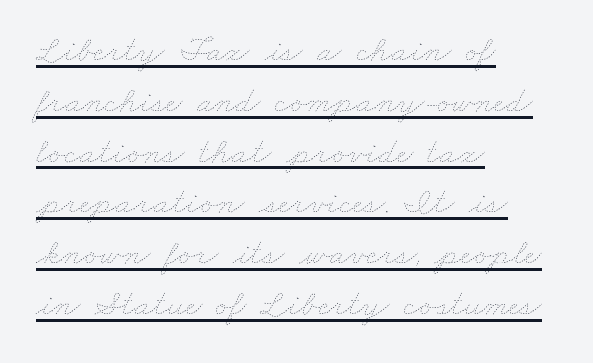
Q: Is the text bold? A: No.
Q: Is the text underlined? A: Yes.
Q: How is the paragraph aligned? A: Left-aligned.
Q: Is the spacing between letters normal or unusually wide? A: Normal.
Q: Is the spacing between lines tight, normal or loose? A: Normal.
Q: Width (condensed, normal, or wide)? A: Wide.
Q: Stroke contrast? A: Low.
Q: x-height? A: Small.
Q: Monospaced? A: No.
